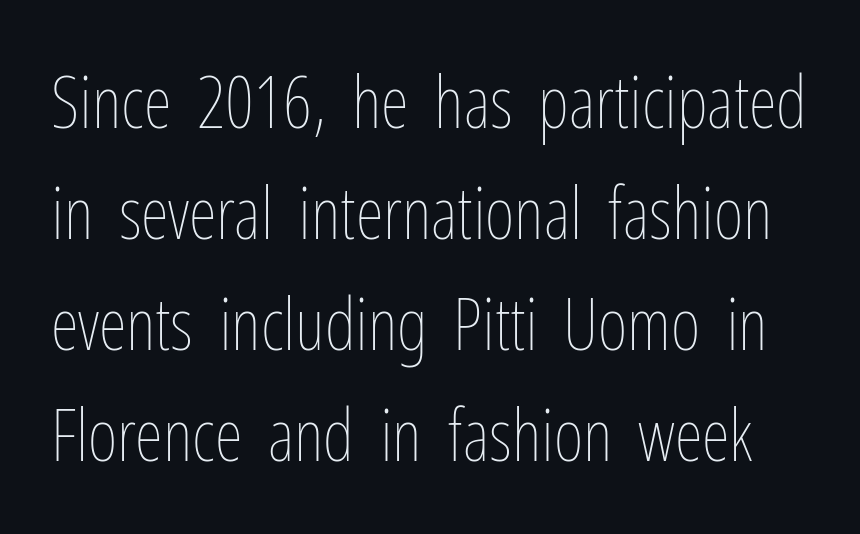
The image shows 72 px thin, condensed type, upright; set normal line spacing (1.54x), normal letter spacing, not underlined; low stroke contrast and a medium x-height.
